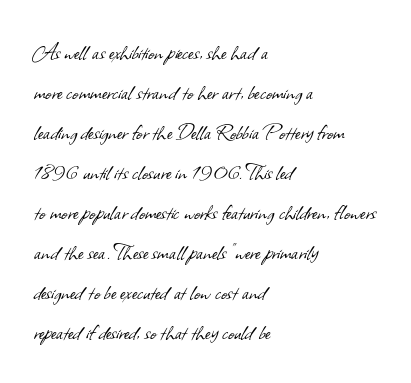
Compared with typical body copy, the letter spacing here is the same. Any mark beneath the type? The region is blank. The characters are drawn with everyday or finer stroke widths. Left-aligned paragraph, ragged on the right. Whoever set this chose a conventional vertical rhythm.
